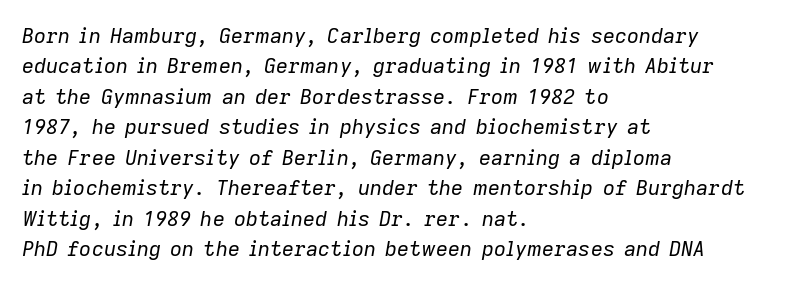
Q: Is the text bold? A: No.
Q: Is the text italic (slanted)? A: Yes, it leans right by about 9 degrees.
Q: Is the text underlined? A: No.
Q: How is the paragraph aligned? A: Left-aligned.
Q: Is the spacing between letters normal or unusually wide? A: Normal.
Q: Is the spacing between lines tight, normal or loose? A: Normal.
